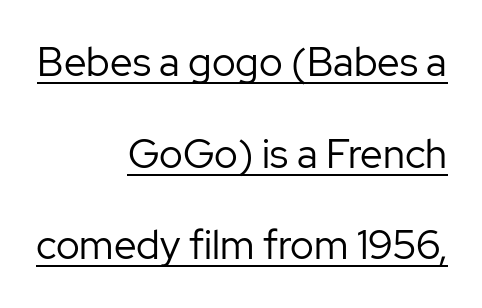
Do the characters align in a grid? No, the font is proportional. The words here are underlined. This is roman type, the default non-slanted kind. Is the block centered? No — it sits flush against the right margin. Honestly, the letter spacing is just normal — you wouldn't notice it.
